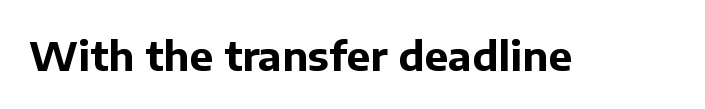
The image shows 40 px bold sans-serif type, upright; set normal letter spacing, not underlined; low stroke contrast and a medium x-height.
